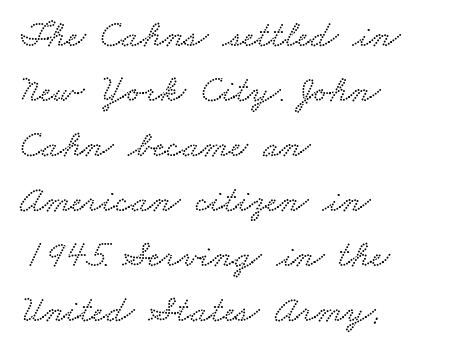
Nobody drew a line under any word here. One glance says typical: line gaps are just what's usual. Think of a printed novel: that variable character pitch is what you see here. A classic flush-left, rag-right setting is used for this passage.
